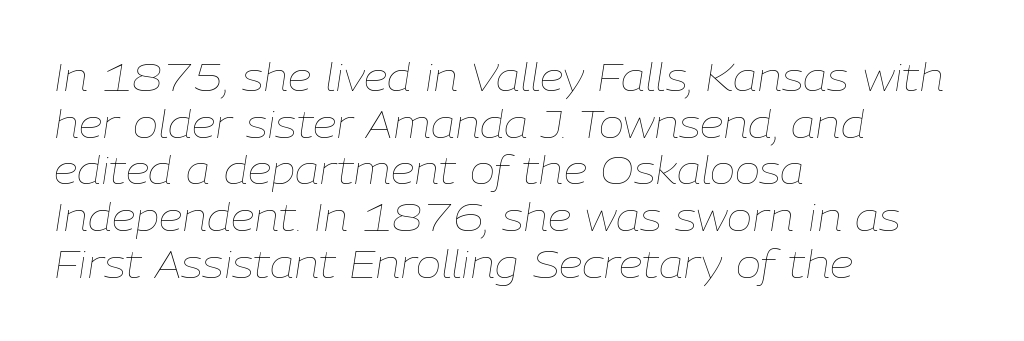
Q: Is the text bold? A: No.
Q: Is the text italic (slanted)? A: Yes, it leans right by about 9 degrees.
Q: Is the text underlined? A: No.
Q: How is the paragraph aligned? A: Left-aligned.
Q: Is the spacing between letters normal or unusually wide? A: Normal.
Q: Width (condensed, normal, or wide)? A: Normal.
Q: Stroke contrast? A: Low.
Q: x-height? A: Medium.
Q: Monospaced? A: No.
